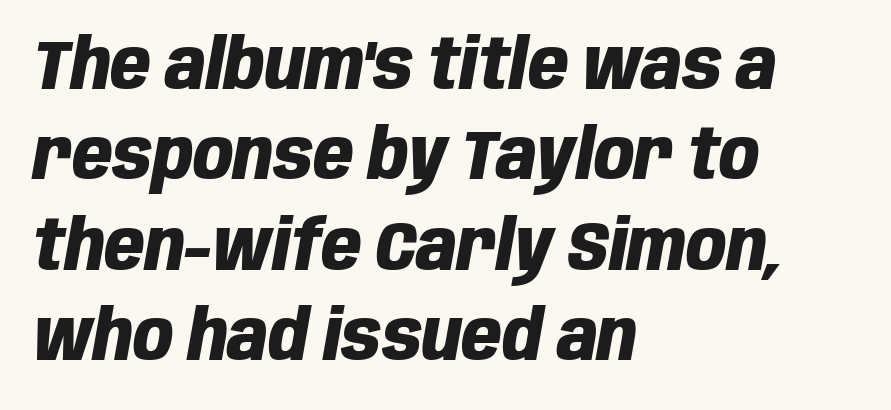
The passage shown is typed in a proportional face where columns would drift. Characters follow at the spacing the type designer built in. Every row of glyphs begins at an identical x-position on the left. Summary of vertical rhythm: regular, with standard interline spacing. Its strokes are broad and dark, the hallmark of bold type.
